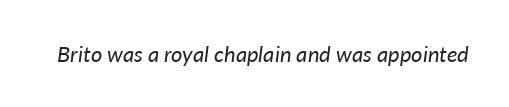
Q: Is the text bold? A: No.
Q: Is the text italic (slanted)? A: Yes, it leans right by about 7 degrees.
Q: Is the text underlined? A: No.
Q: Is the spacing between letters normal or unusually wide? A: Normal.
